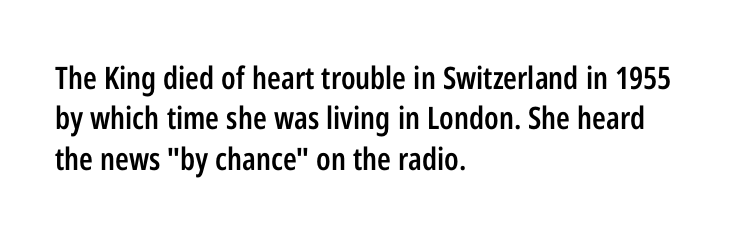
{"serif": "no", "italic": "no", "bold": "semi", "weight": "semibold", "width": "condensed", "stroke_contrast": "low", "x_height": "medium", "monospaced": "no", "underline": "no", "align": "left", "line_spacing": "normal", "line_spacing_ratio": 1.3, "letter_spacing": "normal", "letter_spacing_em": 0.0, "glyph_px": 31}
